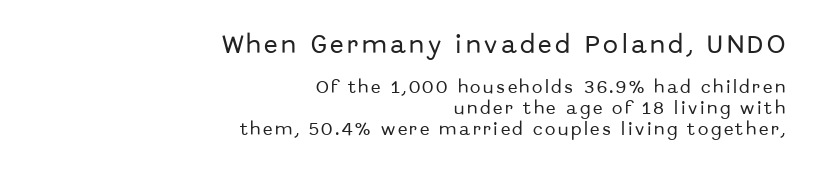
Q: Is the text italic (slanted)? A: No, it is upright.
Q: Is the text underlined? A: No.
Q: How is the paragraph aligned? A: Right-aligned.
Q: Is the spacing between lines tight, normal or loose? A: Normal.
Q: Which block of text is set in a larger size, the first (top) or the second (bottom)? A: The first (top) one.
